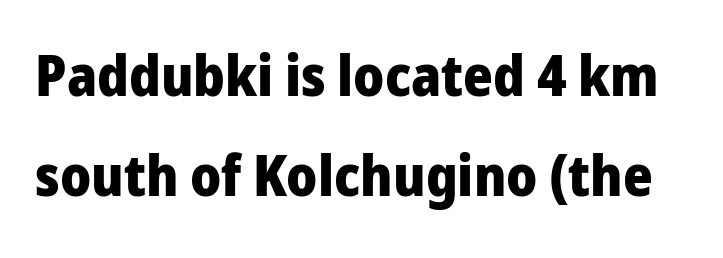
Students, note that the glyphs here touch the page at normal intervals. Look at the stroke-to-counter ratio: heavy, a bold. This is sans-serif lettering, the kind often seen on screens and signage. The letters stand upright; this is a roman face. A clean baseline with only descenders dipping below it.
